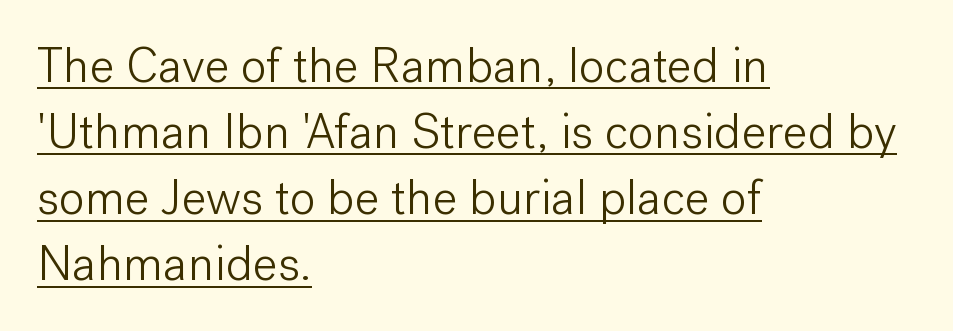
{"serif": "no", "italic": "no", "bold": "no", "weight": "light", "width": "normal", "stroke_contrast": "low", "x_height": "medium", "monospaced": "no", "underline": "yes", "align": "left", "line_spacing": "normal", "line_spacing_ratio": 1.35, "letter_spacing": "normal", "letter_spacing_em": 0.0, "glyph_px": 49}
